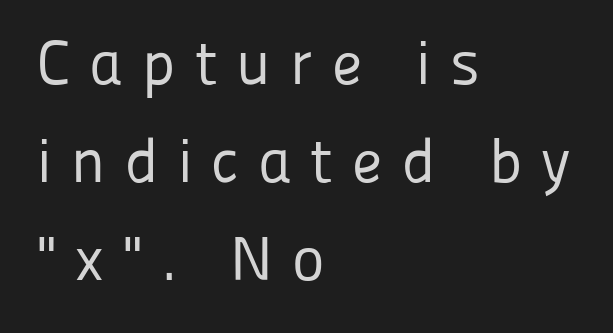
{"serif": "no", "italic": "no", "bold": "no", "weight": "regular", "width": "normal", "stroke_contrast": "low", "x_height": "medium", "monospaced": "no", "underline": "no", "align": "left", "line_spacing": "normal", "line_spacing_ratio": 1.58, "letter_spacing": "wide", "letter_spacing_em": 0.31, "glyph_px": 62}
